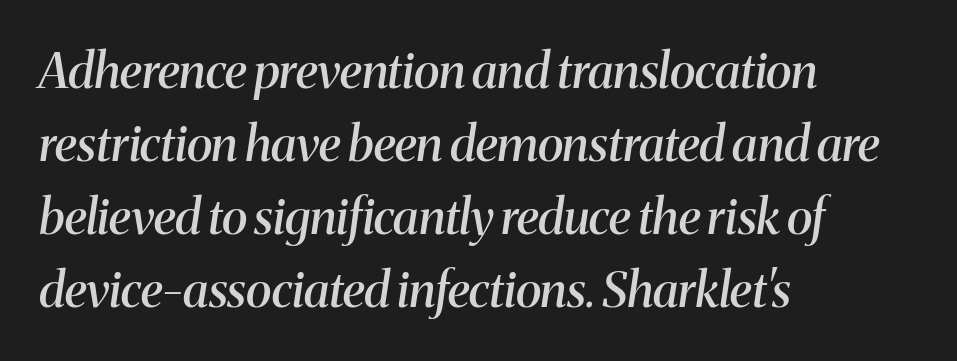
The image shows 49 px semibold serif type, italic (leaning right); set left-aligned, normal line spacing (1.49x), normal letter spacing, not underlined; medium stroke contrast and a medium x-height.
